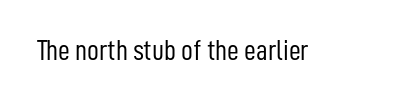
{"serif": "no", "italic": "no", "bold": "no", "weight": "light", "width": "condensed", "stroke_contrast": "low", "x_height": "medium", "monospaced": "no", "underline": "no", "letter_spacing": "normal", "letter_spacing_em": 0.0, "glyph_px": 29}
